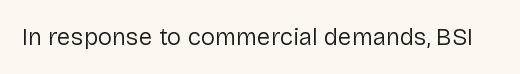
The image shows 24 px text type, upright; set normal letter spacing, not underlined.
